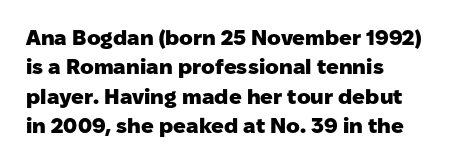
Posture: upright roman. Underlining? Definitely not there. Each line starts at the same left margin while the right side varies. Stroke thickness is high; the sample reads as a true bold. The block of text has a typical density, with ordinary space between rows.
